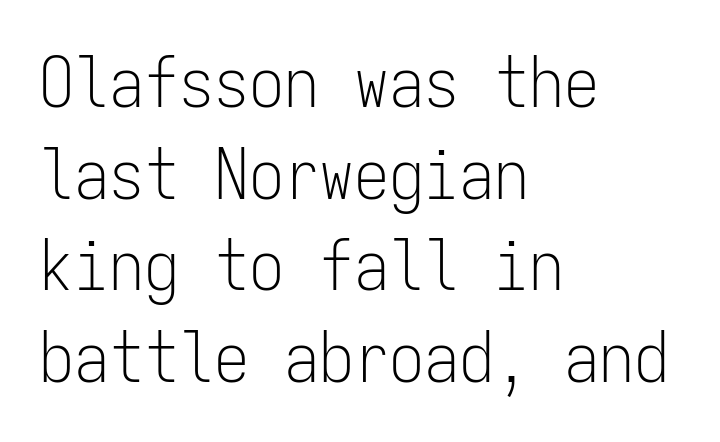
The image shows 70 px light, condensed sans-serif type, upright, monospaced; set left-aligned, normal line spacing (1.31x), normal letter spacing, not underlined; low stroke contrast and a medium x-height.
